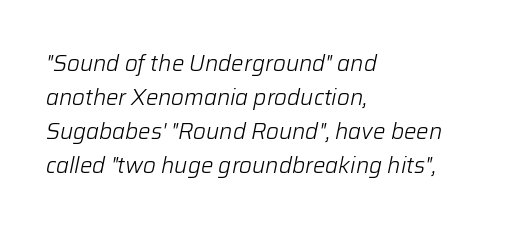
The image shows 22 px text type, italic (leaning right); set left-aligned, normal line spacing (1.54x), normal letter spacing, not underlined.
